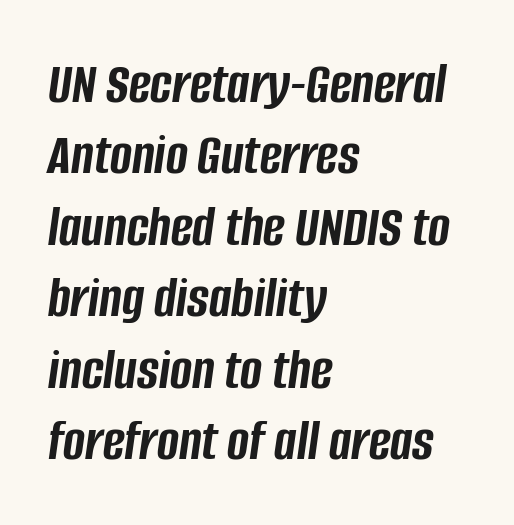
The image shows 59 px semibold, condensed type, italic (leaning right); set left-aligned, line spacing 1.21x, normal letter spacing, not underlined; low stroke contrast and a large x-height.
